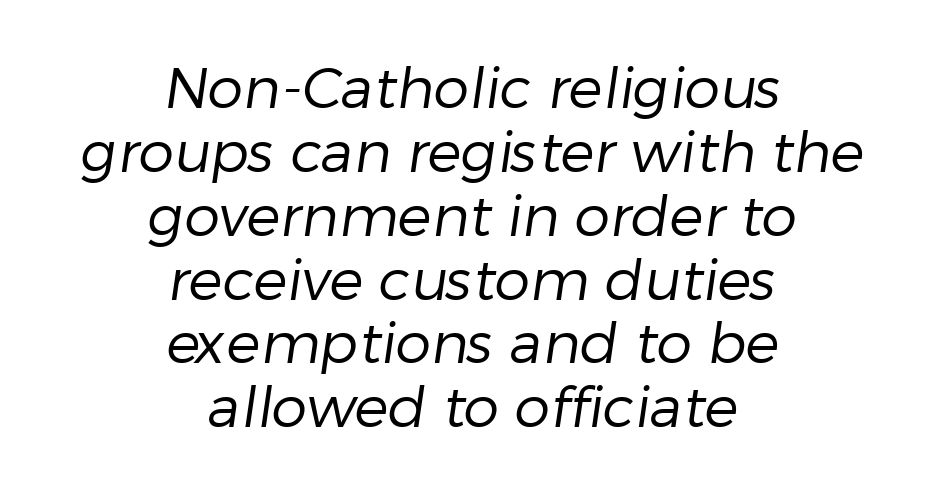
Q: Is the text bold? A: No.
Q: Is the typeface a serif or a sans-serif typeface? A: Sans-serif.
Q: Is the text underlined? A: No.
Q: How is the paragraph aligned? A: Centered.
Q: Is the spacing between letters normal or unusually wide? A: Normal.
Q: Is the spacing between lines tight, normal or loose? A: Tight.
Q: Width (condensed, normal, or wide)? A: Normal.
Q: Stroke contrast? A: Low.
Q: x-height? A: Medium.
Q: Monospaced? A: No.
